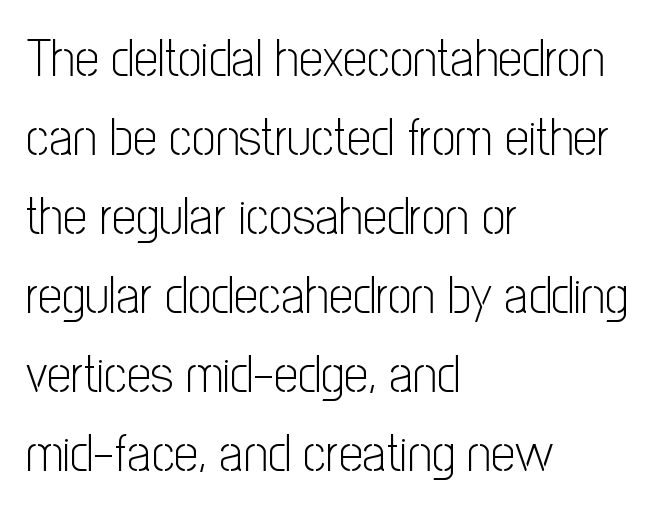
Q: Is the text bold? A: No.
Q: Is the text italic (slanted)? A: No, it is upright.
Q: Is the typeface a serif or a sans-serif typeface? A: Sans-serif.
Q: Is the text underlined? A: No.
Q: How is the paragraph aligned? A: Left-aligned.
Q: Is the spacing between letters normal or unusually wide? A: Normal.
Q: Is the spacing between lines tight, normal or loose? A: Normal.
Q: Width (condensed, normal, or wide)? A: Condensed.
Q: Stroke contrast? A: Low.
Q: x-height? A: Medium.
Q: Monospaced? A: No.
